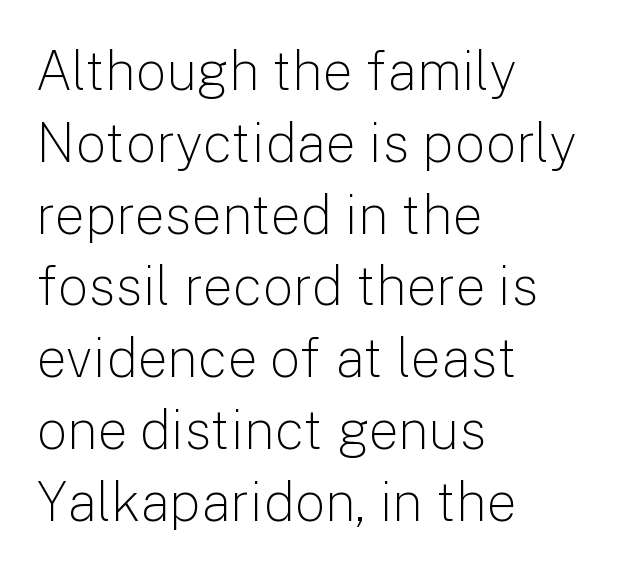
The image shows 54 px light sans-serif type, upright; set left-aligned, normal line spacing (1.33x), normal letter spacing, not underlined; low stroke contrast and a medium x-height.
